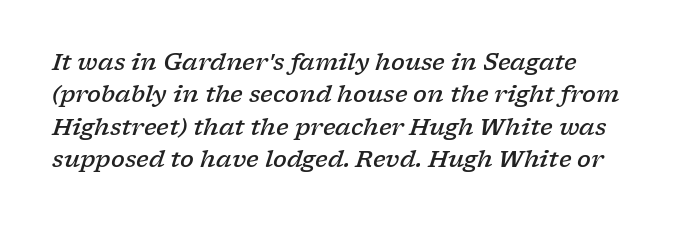
{"italic": "yes", "lean": "right", "slant_degrees": 17, "bold": "semi", "underline": "no", "line_spacing": "normal", "line_spacing_ratio": 1.41, "letter_spacing": "normal", "letter_spacing_em": 0.0, "glyph_px": 23}
